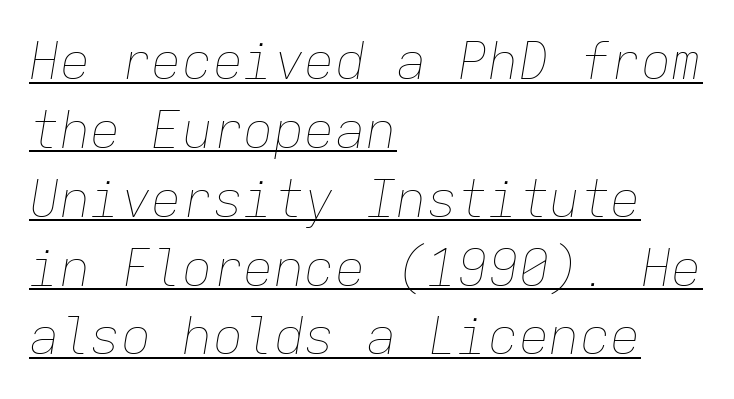
{"italic": "yes", "lean": "right", "slant_degrees": 9, "bold": "no", "weight": "thin", "width": "normal", "stroke_contrast": "low", "x_height": "medium", "monospaced": "yes", "underline": "yes", "align": "left", "line_spacing": "normal", "line_spacing_ratio": 1.35, "letter_spacing": "normal", "letter_spacing_em": 0.0, "glyph_px": 51}
